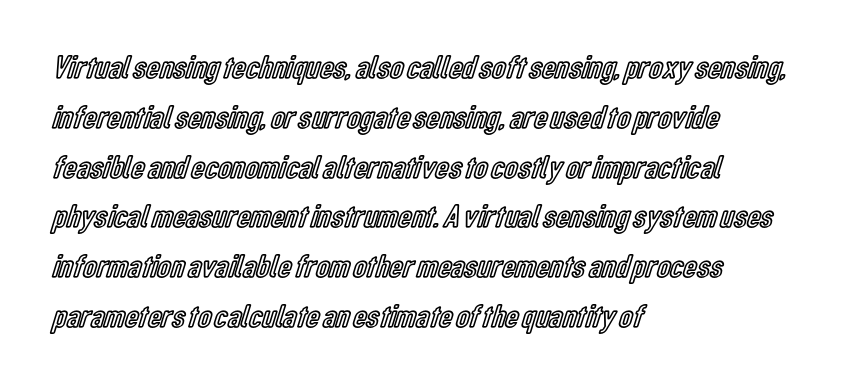
The image shows 33 px condensed type; set left-aligned, normal line spacing (1.51x), normal letter spacing, not underlined; a medium x-height.
